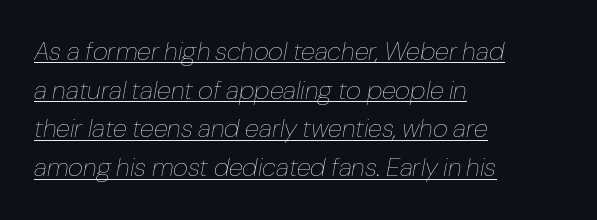
Q: Is the text bold? A: No.
Q: Is the text italic (slanted)? A: Yes, it leans right by about 10 degrees.
Q: Is the text underlined? A: Yes.
Q: How is the paragraph aligned? A: Left-aligned.
Q: Is the spacing between letters normal or unusually wide? A: Normal.
Q: Is the spacing between lines tight, normal or loose? A: Normal.
